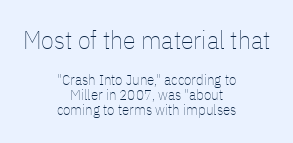
Q: Is the text bold? A: No.
Q: Is the text italic (slanted)? A: No, it is upright.
Q: Is the text underlined? A: No.
Q: How is the paragraph aligned? A: Centered.
Q: Is the spacing between letters normal or unusually wide? A: Normal.
Q: Is the spacing between lines tight, normal or loose? A: Tight.
Q: Which block of text is set in a larger size, the first (top) or the second (bottom)? A: The first (top) one.
